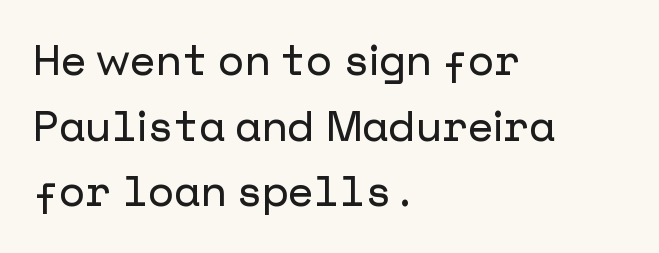
{"serif": "no", "italic": "no", "width": "normal", "stroke_contrast": "low", "x_height": "medium", "underline": "no", "align": "left", "line_spacing": "normal", "line_spacing_ratio": 1.56, "letter_spacing": "normal", "letter_spacing_em": 0.0, "glyph_px": 42}
